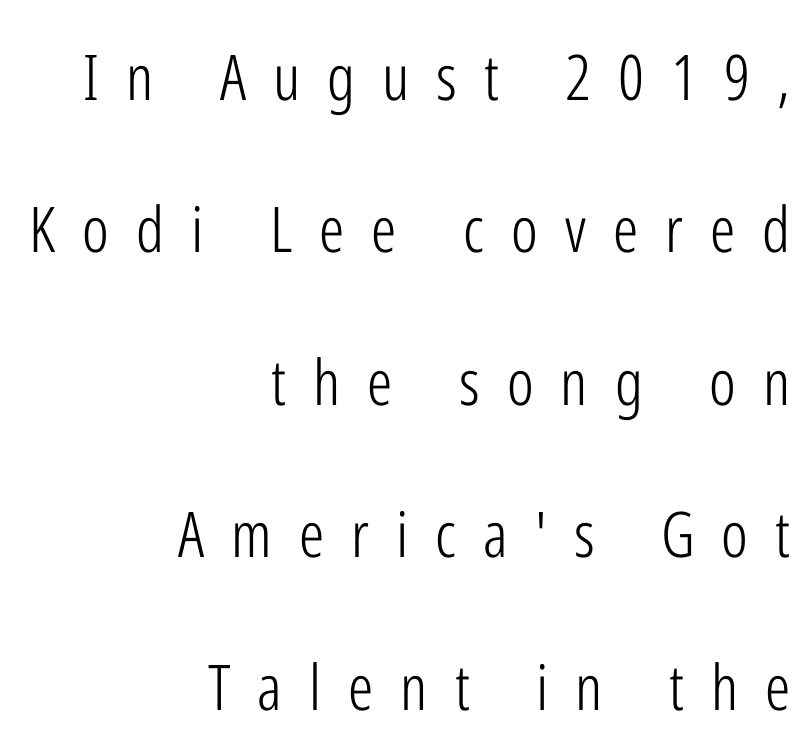
Q: Is the text bold? A: No.
Q: Is the text italic (slanted)? A: No, it is upright.
Q: Is the typeface a serif or a sans-serif typeface? A: Sans-serif.
Q: Is the text underlined? A: No.
Q: How is the paragraph aligned? A: Right-aligned.
Q: Is the spacing between letters normal or unusually wide? A: Unusually wide.
Q: Is the spacing between lines tight, normal or loose? A: Loose.
Q: Width (condensed, normal, or wide)? A: Condensed.
Q: Stroke contrast? A: Low.
Q: x-height? A: Medium.
Q: Monospaced? A: No.
